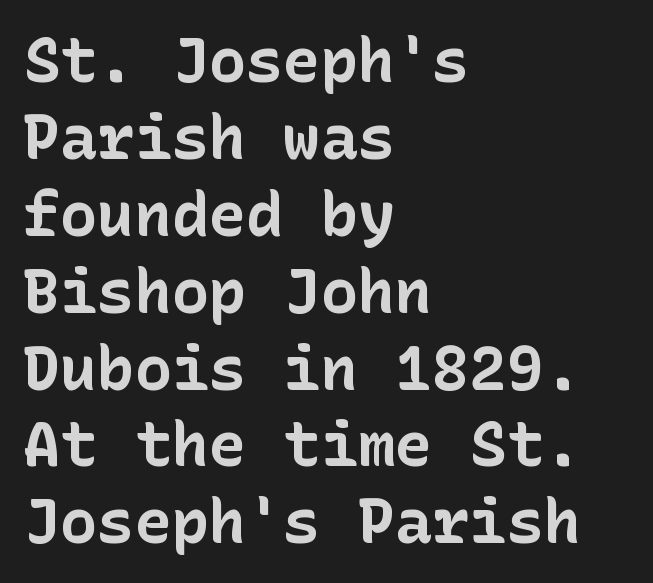
Q: Is the text bold? A: Yes.
Q: Is the text italic (slanted)? A: No, it is upright.
Q: Is the typeface a serif or a sans-serif typeface? A: Sans-serif.
Q: Is the text underlined? A: No.
Q: How is the paragraph aligned? A: Left-aligned.
Q: Is the spacing between letters normal or unusually wide? A: Normal.
Q: Width (condensed, normal, or wide)? A: Normal.
Q: Stroke contrast? A: Low.
Q: x-height? A: Medium.
